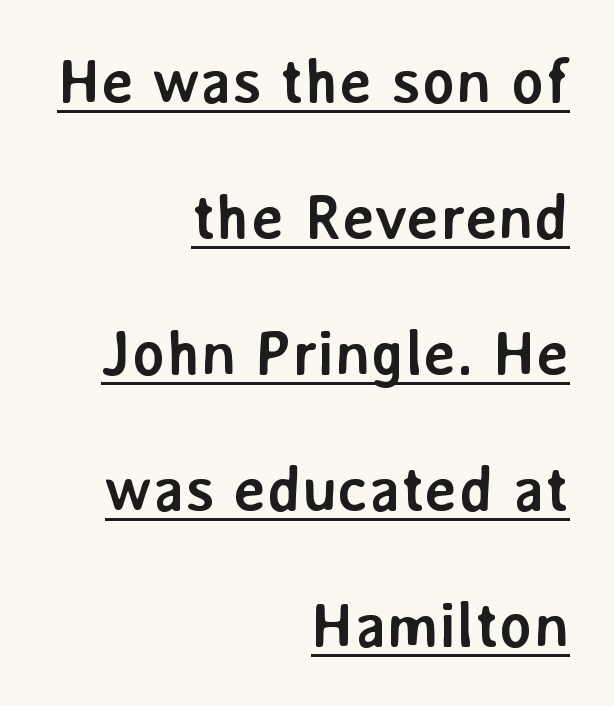
{"serif": "no", "italic": "no", "bold": "yes", "weight": "semibold", "width": "normal", "stroke_contrast": "low", "x_height": "medium", "monospaced": "no", "underline": "yes", "align": "right", "line_spacing": "loose", "line_spacing_ratio": 2.16, "letter_spacing": "normal", "letter_spacing_em": 0.0, "glyph_px": 63}
